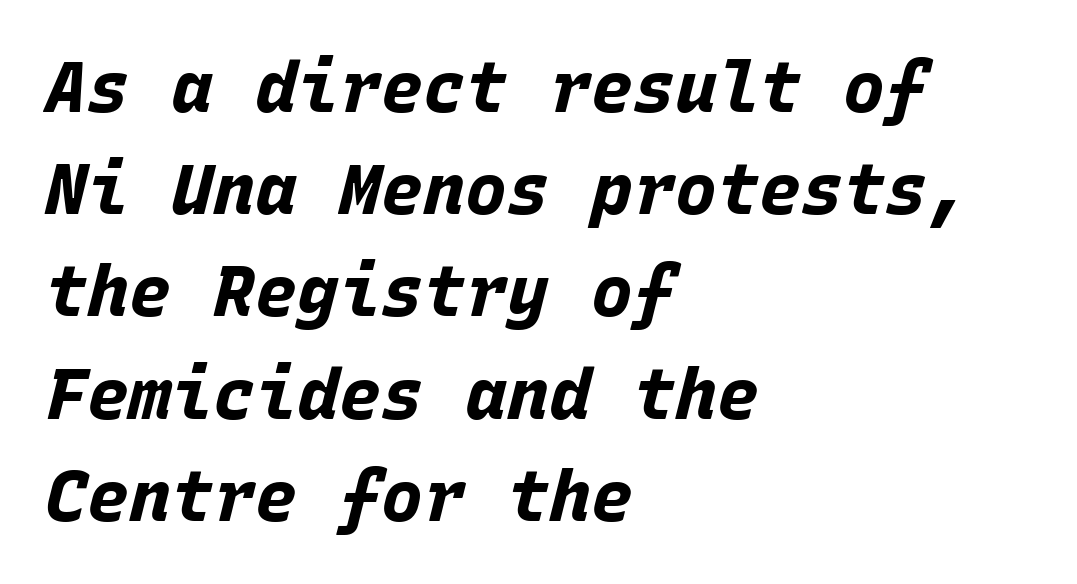
The image shows 70 px bold type, italic (leaning right), monospaced; set left-aligned, normal line spacing (1.46x), normal letter spacing, not underlined; low stroke contrast and a large x-height.
